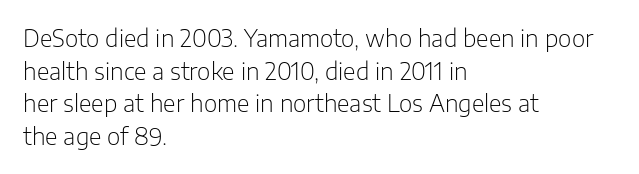
Q: Is the text bold? A: No.
Q: Is the text italic (slanted)? A: No, it is upright.
Q: Is the text underlined? A: No.
Q: How is the paragraph aligned? A: Left-aligned.
Q: Is the spacing between letters normal or unusually wide? A: Normal.
Q: Is the spacing between lines tight, normal or loose? A: Normal.
